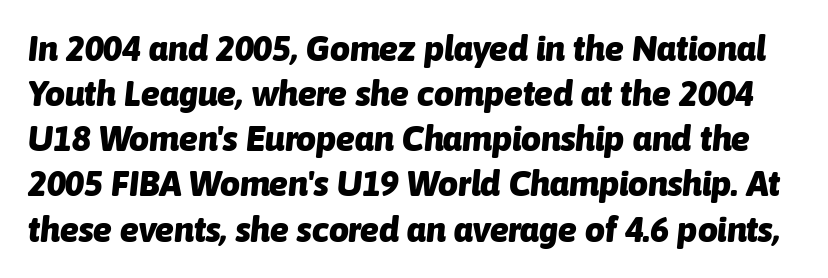
{"italic": "yes", "lean": "right", "slant_degrees": 6, "bold": "yes", "weight": "heavy", "width": "normal", "stroke_contrast": "low", "x_height": "medium", "monospaced": "no", "underline": "no", "line_spacing": "normal", "line_spacing_ratio": 1.29, "letter_spacing": "normal", "letter_spacing_em": 0.0, "glyph_px": 35}
